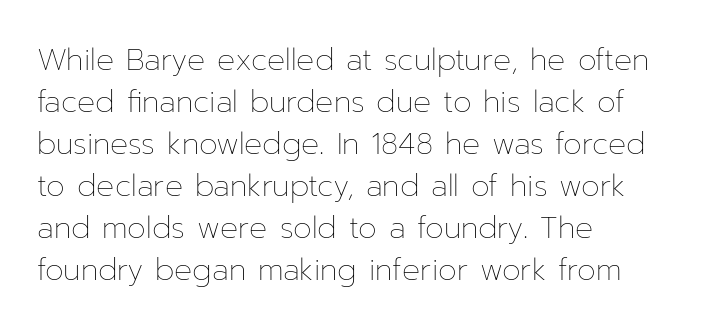
{"italic": "no", "bold": "no", "weight": "thin", "width": "normal", "stroke_contrast": "low", "x_height": "medium", "monospaced": "no", "underline": "no", "align": "left", "line_spacing": "normal", "line_spacing_ratio": 1.4, "letter_spacing": "normal", "letter_spacing_em": 0.0, "glyph_px": 30}
